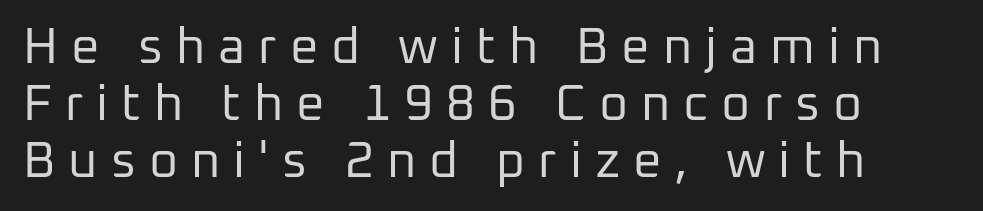
{"serif": "no", "italic": "no", "bold": "no", "weight": "regular", "width": "normal", "stroke_contrast": "low", "x_height": "medium", "monospaced": "no", "underline": "no", "align": "left", "line_spacing": "tight", "line_spacing_ratio": 1.14, "letter_spacing": "wide", "letter_spacing_em": 0.26, "glyph_px": 50}
